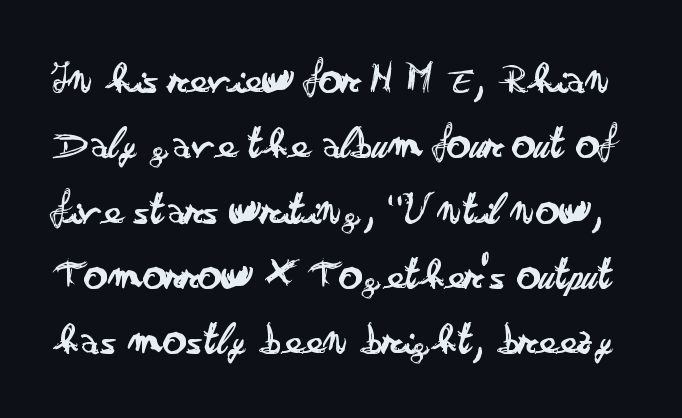
The image shows 47 px regular-weight, wide sans-serif type, upright; set normal line spacing (1.39x), normal letter spacing, not underlined; low stroke contrast and a small x-height.
